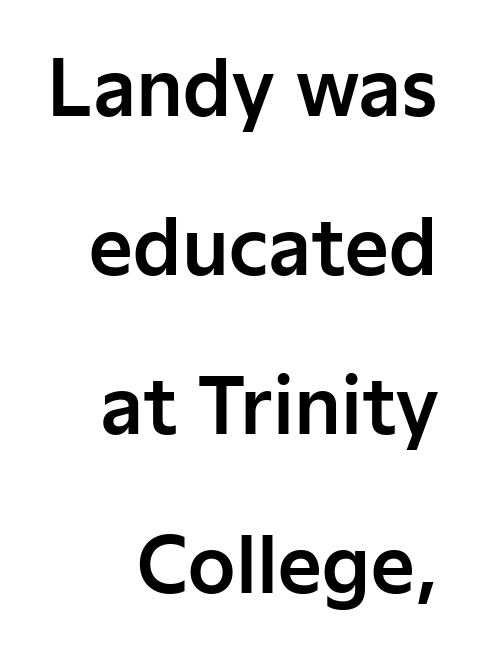
Q: Is the text italic (slanted)? A: No, it is upright.
Q: Is the typeface a serif or a sans-serif typeface? A: Sans-serif.
Q: Is the text underlined? A: No.
Q: How is the paragraph aligned? A: Right-aligned.
Q: Is the spacing between letters normal or unusually wide? A: Normal.
Q: Is the spacing between lines tight, normal or loose? A: Loose.
Q: Width (condensed, normal, or wide)? A: Normal.
Q: Stroke contrast? A: Low.
Q: x-height? A: Medium.
Q: Monospaced? A: No.
